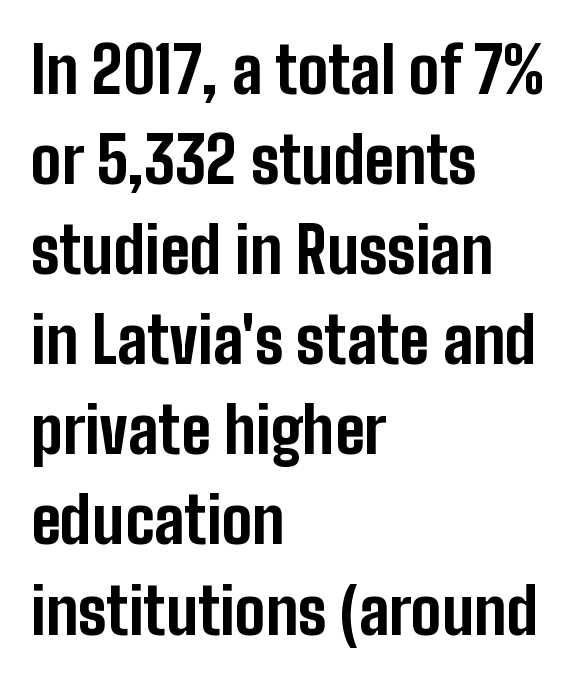
Q: Is the text bold? A: Yes.
Q: Is the text italic (slanted)? A: No, it is upright.
Q: Is the typeface a serif or a sans-serif typeface? A: Sans-serif.
Q: Is the text underlined? A: No.
Q: How is the paragraph aligned? A: Left-aligned.
Q: Is the spacing between letters normal or unusually wide? A: Normal.
Q: Is the spacing between lines tight, normal or loose? A: Normal.
Q: Width (condensed, normal, or wide)? A: Condensed.
Q: Stroke contrast? A: Low.
Q: x-height? A: Medium.
Q: Monospaced? A: No.
